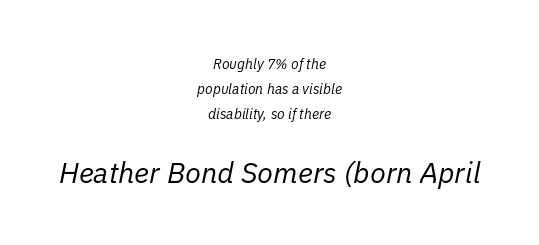
One-word summary of the alignment: center. Beneath every word, the page is bare. Size contrast runs from small at the top to large at the bottom. Compared with ordinary roman type, these characters are visibly tilted. Spacing between characters is what you'd get straight out of the box. Weight class: somewhere from thin through regular.
